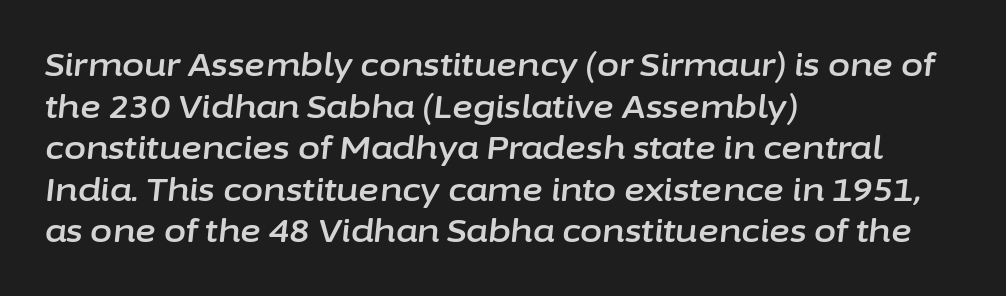
The image shows 32 px text type, italic (leaning right); set left-aligned, normal line spacing (1.3x), normal letter spacing, not underlined; low stroke contrast and a medium x-height.
